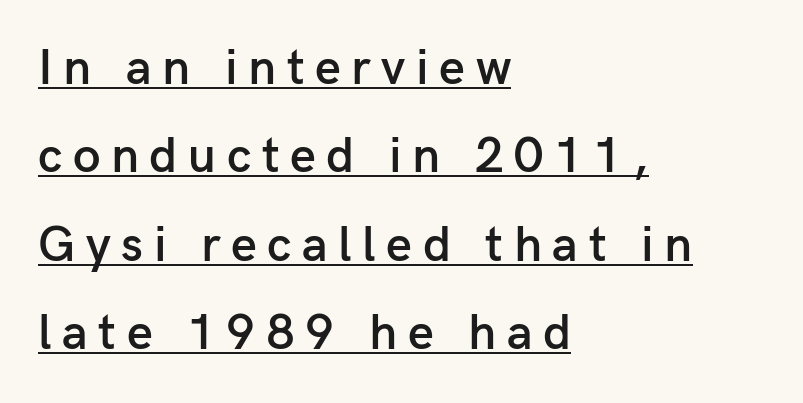
{"serif": "no", "italic": "no", "bold": "semi", "weight": "semibold", "width": "normal", "stroke_contrast": "low", "x_height": "medium", "monospaced": "no", "underline": "yes", "align": "left", "line_spacing_ratio": 1.77, "letter_spacing": "wide", "letter_spacing_em": 0.21, "glyph_px": 50}
